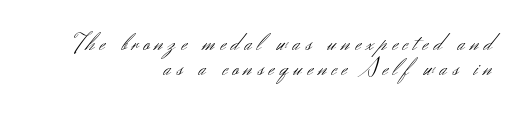
Q: Is the text bold? A: No.
Q: Is the text italic (slanted)? A: Yes.
Q: Is the text underlined? A: No.
Q: How is the paragraph aligned? A: Right-aligned.
Q: Is the spacing between letters normal or unusually wide? A: Unusually wide.
Q: Is the spacing between lines tight, normal or loose? A: Tight.
